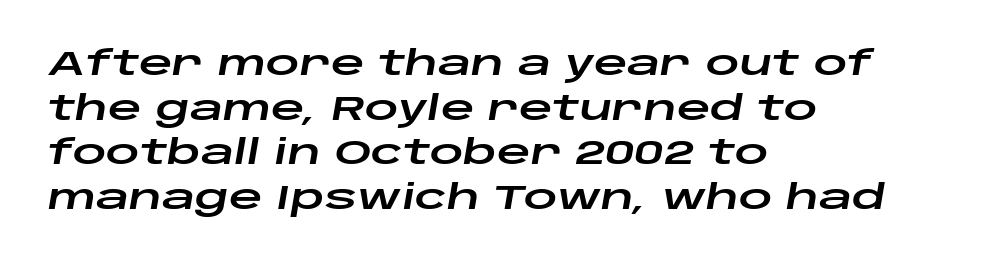
Q: Is the text italic (slanted)? A: Yes, it leans right by about 10 degrees.
Q: Is the text underlined? A: No.
Q: How is the paragraph aligned? A: Left-aligned.
Q: Is the spacing between letters normal or unusually wide? A: Normal.
Q: Is the spacing between lines tight, normal or loose? A: Normal.
Q: Width (condensed, normal, or wide)? A: Wide.
Q: Stroke contrast? A: Low.
Q: x-height? A: Large.
Q: Monospaced? A: No.
